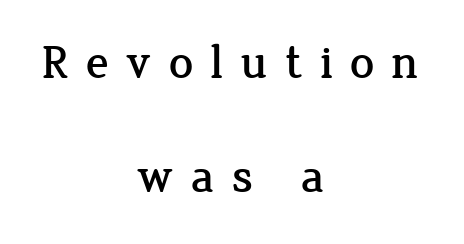
The image shows 48 px serif type, upright; set centered, loose line spacing (2.38x), unusually wide letter spacing (+0.35 em), not underlined; low stroke contrast and a medium x-height.
